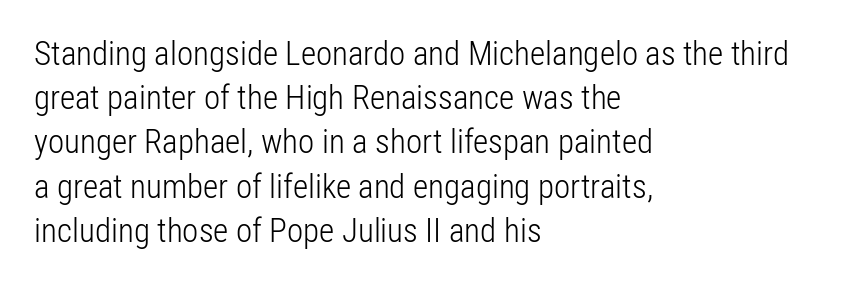
This rendering features lettering with no underline. Baseline-to-baseline distance is the conventional proportion of letter height. You can tell from the bare stems that sans-serif type was used. Counters stay open thanks to moderate or lighter strokes.
